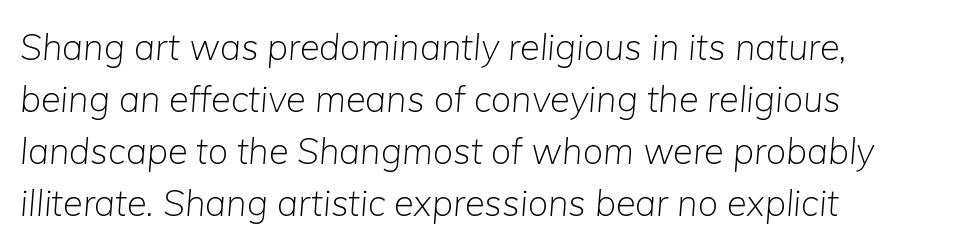
{"italic": "yes", "lean": "right", "slant_degrees": 5, "bold": "no", "weight": "light", "width": "normal", "stroke_contrast": "low", "x_height": "medium", "monospaced": "no", "underline": "no", "align": "left", "line_spacing": "normal", "line_spacing_ratio": 1.44, "letter_spacing": "normal", "letter_spacing_em": 0.0, "glyph_px": 36}
